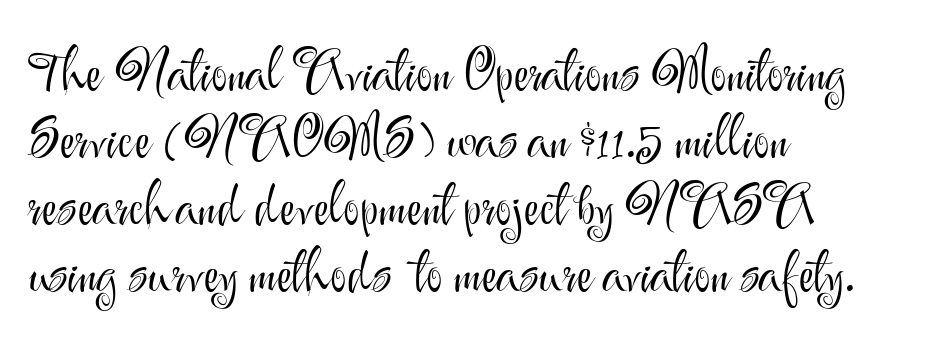
The image shows 55 px light sans-serif type; set left-aligned, line spacing 1.22x, normal letter spacing, not underlined; medium stroke contrast and a small x-height.
